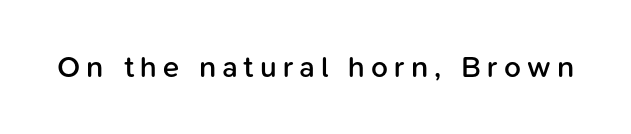
Q: Is the text bold? A: Semi-bold.
Q: Is the text italic (slanted)? A: No, it is upright.
Q: Is the typeface a serif or a sans-serif typeface? A: Sans-serif.
Q: Is the text underlined? A: No.
Q: Is the spacing between letters normal or unusually wide? A: Unusually wide.
Q: Width (condensed, normal, or wide)? A: Normal.
Q: Stroke contrast? A: Low.
Q: x-height? A: Medium.
Q: Monospaced? A: No.
